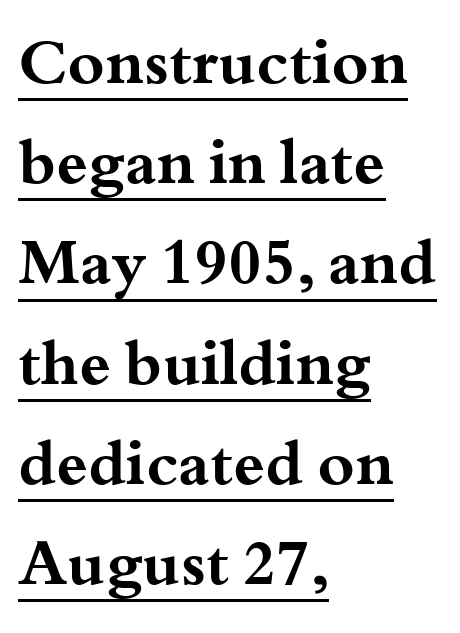
Q: Is the text bold? A: Yes.
Q: Is the text italic (slanted)? A: No, it is upright.
Q: Is the typeface a serif or a sans-serif typeface? A: Serif.
Q: Is the text underlined? A: Yes.
Q: How is the paragraph aligned? A: Left-aligned.
Q: Is the spacing between letters normal or unusually wide? A: Normal.
Q: Is the spacing between lines tight, normal or loose? A: Normal.
Q: Width (condensed, normal, or wide)? A: Wide.
Q: Stroke contrast? A: Medium.
Q: x-height? A: Small.
Q: Monospaced? A: No.
